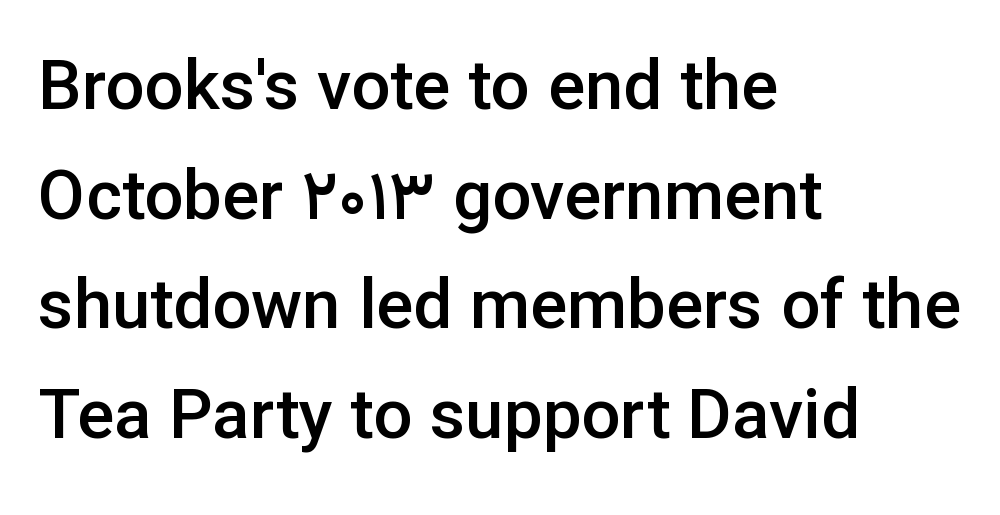
The image shows 69 px semibold sans-serif type, upright; set left-aligned, normal line spacing (1.59x), normal letter spacing, not underlined; low stroke contrast and a medium x-height.
